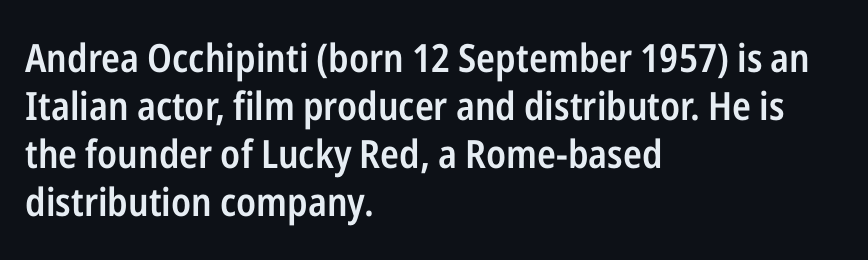
Q: Is the text bold? A: Semi-bold.
Q: Is the text italic (slanted)? A: No, it is upright.
Q: Is the typeface a serif or a sans-serif typeface? A: Sans-serif.
Q: Is the text underlined? A: No.
Q: How is the paragraph aligned? A: Left-aligned.
Q: Is the spacing between letters normal or unusually wide? A: Normal.
Q: Width (condensed, normal, or wide)? A: Condensed.
Q: Stroke contrast? A: Low.
Q: x-height? A: Medium.
Q: Monospaced? A: No.
